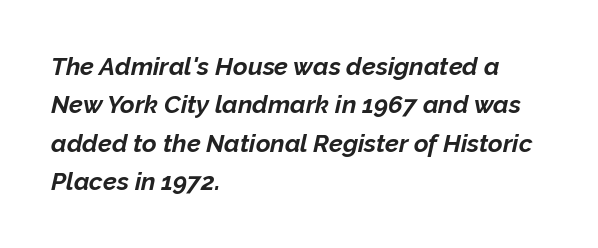
Rule under the text: the space is simply empty. Rows of type keep a routine distance in the vertical direction. Weight: bold. You can tell it's italic because the verticals aren't actually vertical. Nobody touched the tracking dial on this one. These lines stack with their left ends in a neat column.
